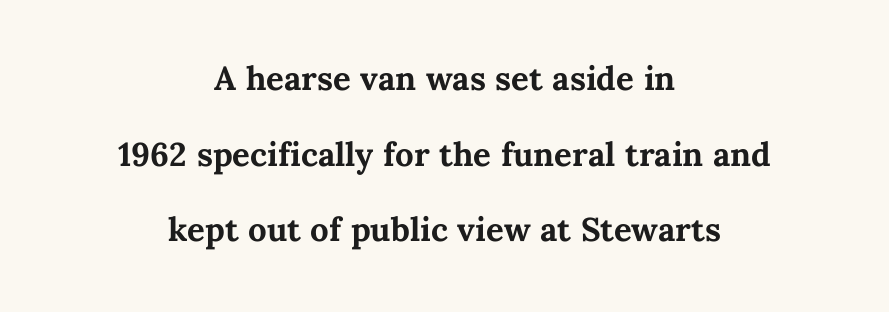
The image shows 44 px semibold type, upright; set centered, line spacing 1.72x, normal letter spacing, not underlined; medium stroke contrast and a medium x-height.
